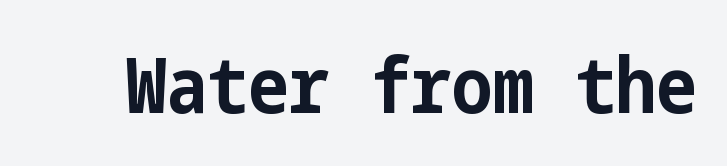
{"serif": "no", "italic": "no", "bold": "yes", "weight": "bold", "width": "condensed", "stroke_contrast": "low", "x_height": "medium", "underline": "no", "letter_spacing": "normal", "letter_spacing_em": 0.0, "glyph_px": 77}
